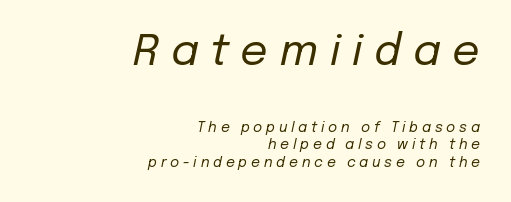
The image shows 43 px regular-weight type, italic (leaning right); set right-aligned, normal line spacing (1.26x), unusually wide letter spacing (+0.27 em), not underlined; the first (top) block is 3.07x larger; low stroke contrast and a medium x-height.
